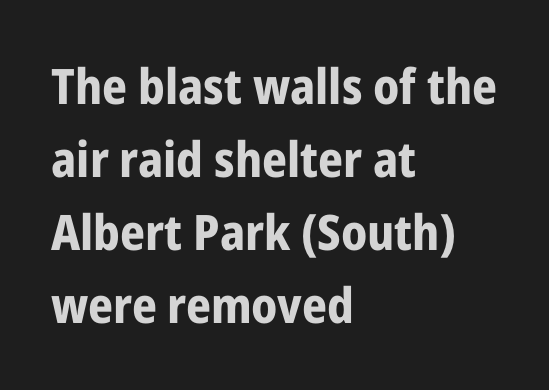
Check the space under the baseline: it is left empty. Tracking here is standard; glyphs follow each other at the usual distance. Evenly set lines give the paragraph a standard silhouette. Each letter's strokes conclude bluntly, with no projecting serifs. Is there any slant? The stems are plumb.
